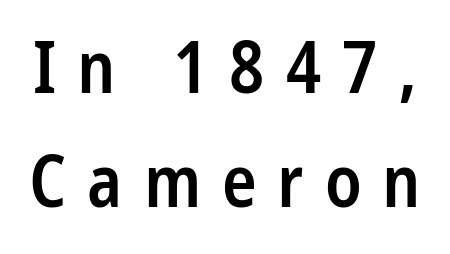
{"serif": "no", "italic": "no", "bold": "semi", "weight": "semibold", "width": "condensed", "stroke_contrast": "low", "x_height": "medium", "monospaced": "no", "underline": "no", "line_spacing": "normal", "line_spacing_ratio": 1.59, "letter_spacing": "wide", "letter_spacing_em": 0.29, "glyph_px": 72}
